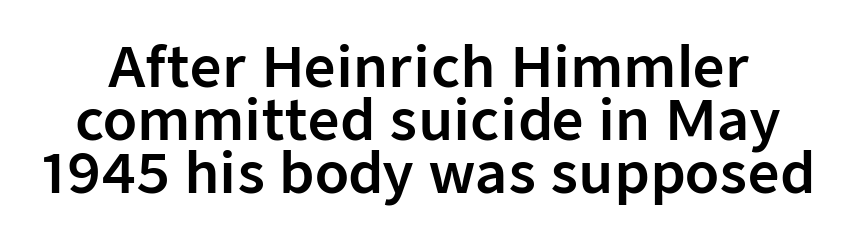
Q: Is the text italic (slanted)? A: No, it is upright.
Q: Is the typeface a serif or a sans-serif typeface? A: Sans-serif.
Q: Is the text underlined? A: No.
Q: Is the spacing between letters normal or unusually wide? A: Normal.
Q: Is the spacing between lines tight, normal or loose? A: Tight.
Q: Width (condensed, normal, or wide)? A: Normal.
Q: Stroke contrast? A: Low.
Q: x-height? A: Medium.
Q: Monospaced? A: No.
